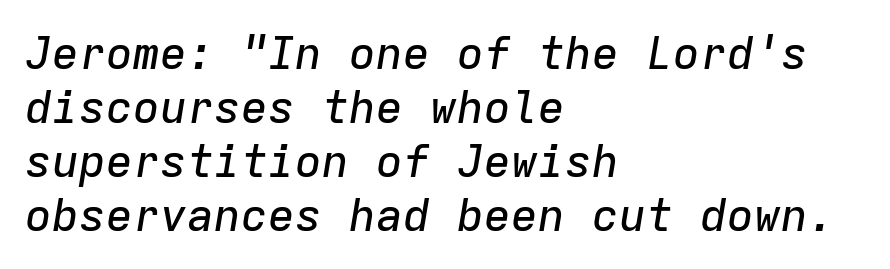
The image shows 45 px text type, italic (leaning right), monospaced; set left-aligned, line spacing 1.2x, normal letter spacing, not underlined; low stroke contrast and a medium x-height.
